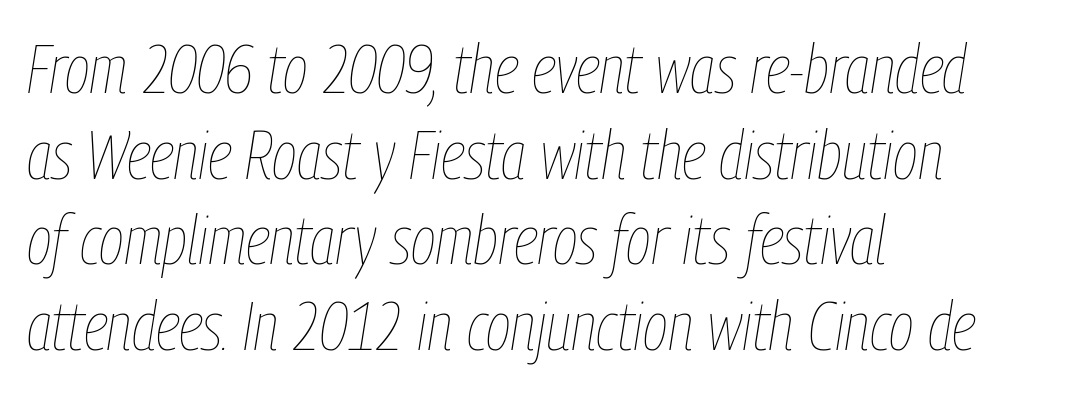
The image shows 68 px thin, condensed type, italic (leaning right); set left-aligned, normal line spacing (1.26x), normal letter spacing, not underlined; low stroke contrast and a medium x-height.
